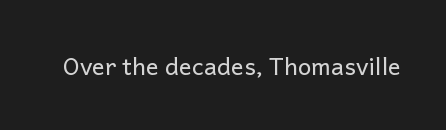
Only glyphs here, with clear space below each row. Notice how the stems are strictly vertical — no italics here. Between one letter and the next there's only the usual sliver of space. Is this a heavy cut? Hardly; it is regular or lighter.
